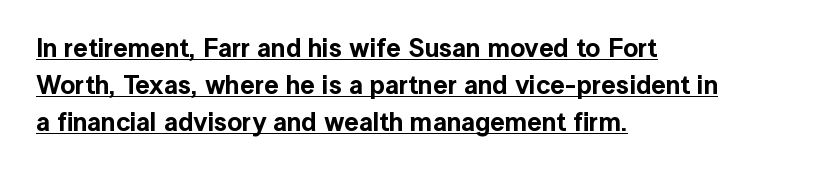
You can see a thin bar hugging the bottom of the glyphs. No italicization has been applied; the sample stays upright. You could call the tracking neutral — neither tight nor loose. The ragged edge is on the right, which tells us the setting is flush left. The rows are spaced the way most documents space them.
